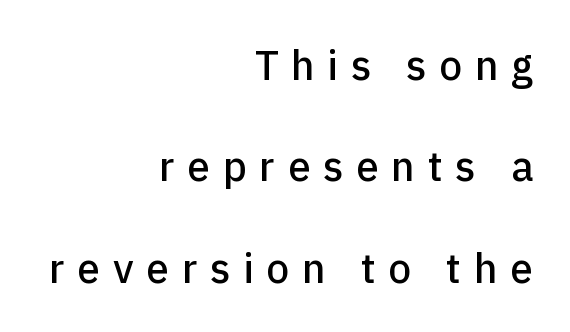
{"serif": "no", "italic": "no", "width": "normal", "stroke_contrast": "low", "x_height": "medium", "monospaced": "no", "underline": "no", "align": "right", "line_spacing": "loose", "line_spacing_ratio": 2.47, "letter_spacing": "wide", "letter_spacing_em": 0.31, "glyph_px": 41}
